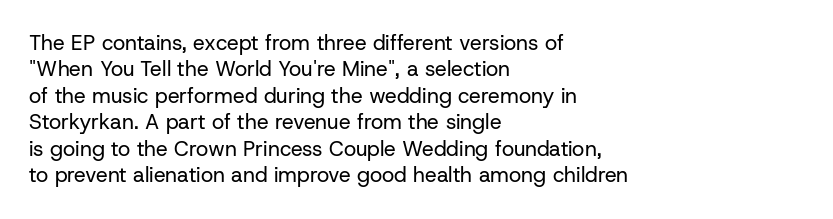
Q: Is the text bold? A: No.
Q: Is the text italic (slanted)? A: No, it is upright.
Q: Is the text underlined? A: No.
Q: How is the paragraph aligned? A: Left-aligned.
Q: Is the spacing between letters normal or unusually wide? A: Normal.
Q: Is the spacing between lines tight, normal or loose? A: Normal.
